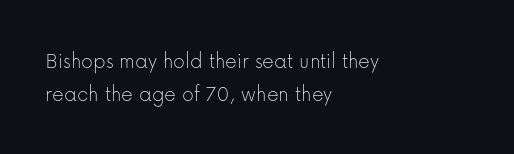
Q: Is the text bold? A: No.
Q: Is the text italic (slanted)? A: No, it is upright.
Q: Is the text underlined? A: No.
Q: How is the paragraph aligned? A: Left-aligned.
Q: Is the spacing between letters normal or unusually wide? A: Normal.
Q: Is the spacing between lines tight, normal or loose? A: Normal.
